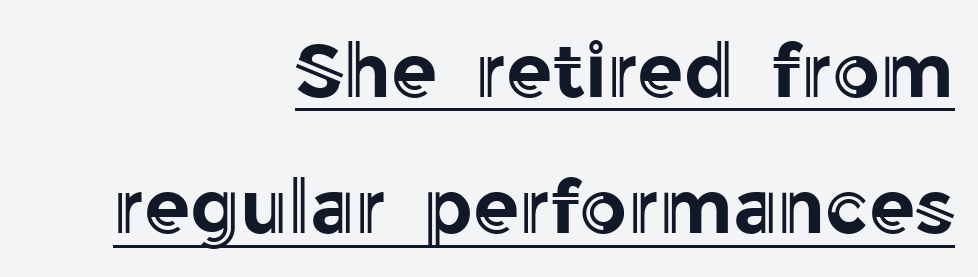
{"italic": "no", "width": "normal", "x_height": "medium", "monospaced": "no", "underline": "yes", "align": "right", "line_spacing_ratio": 1.82, "letter_spacing": "normal", "letter_spacing_em": 0.0, "glyph_px": 75}
